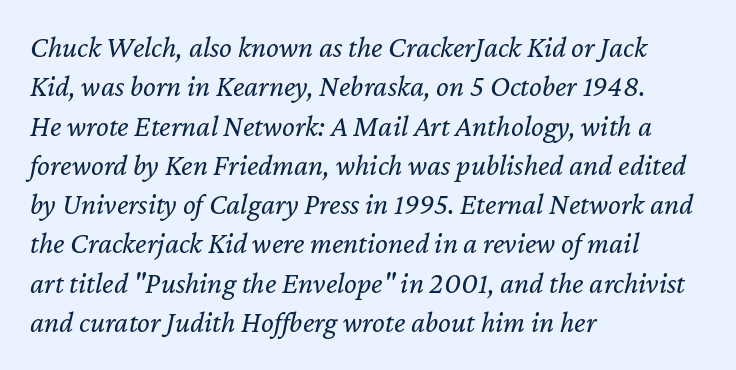
{"italic": "yes", "lean": "right", "slant_degrees": 12, "bold": "no", "weight": "regular", "width": "normal", "stroke_contrast": "low", "x_height": "medium", "monospaced": "no", "underline": "no", "align": "left", "line_spacing": "normal", "line_spacing_ratio": 1.31, "letter_spacing": "normal", "letter_spacing_em": 0.0, "glyph_px": 30}
